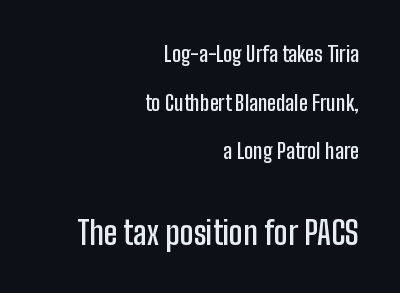
Q: Is the text bold? A: Semi-bold.
Q: Is the text italic (slanted)? A: No, it is upright.
Q: Is the typeface a serif or a sans-serif typeface? A: Sans-serif.
Q: Is the text underlined? A: No.
Q: How is the paragraph aligned? A: Right-aligned.
Q: Is the spacing between letters normal or unusually wide? A: Normal.
Q: Is the spacing between lines tight, normal or loose? A: Loose.
Q: Which block of text is set in a larger size, the first (top) or the second (bottom)? A: The second (bottom) one.
Q: Width (condensed, normal, or wide)? A: Condensed.
Q: Stroke contrast? A: Low.
Q: x-height? A: Medium.
Q: Monospaced? A: No.
